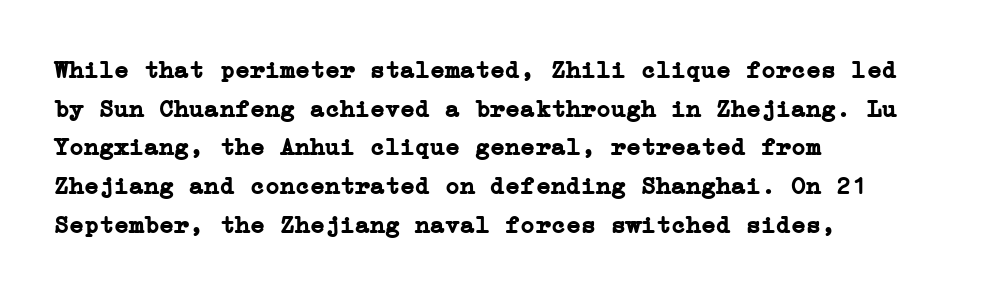
The image shows 25 px bold type, upright; set left-aligned, normal line spacing (1.55x), normal letter spacing, not underlined.
